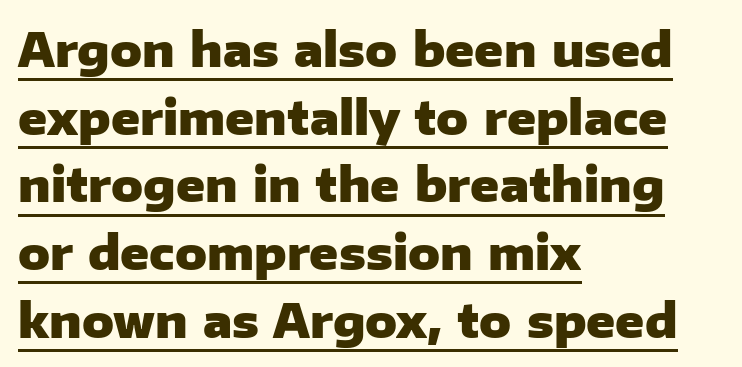
{"serif": "no", "italic": "no", "bold": "yes", "weight": "heavy", "width": "normal", "stroke_contrast": "low", "x_height": "medium", "monospaced": "no", "underline": "yes", "align": "left", "line_spacing": "normal", "line_spacing_ratio": 1.44, "letter_spacing": "normal", "letter_spacing_em": 0.0, "glyph_px": 47}
